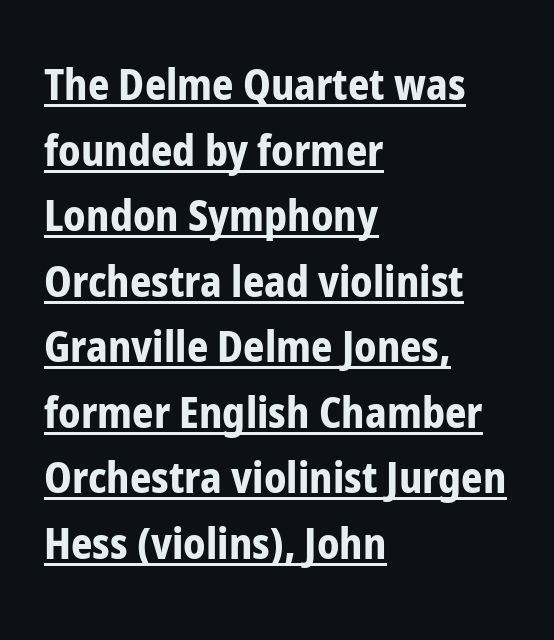
The rendering uses a moderate line-height, typical for paragraphs. The glyphs are accompanied by a horizontal stroke just below them. The glyphs in this specimen are sans serif. Line beginnings align vertically; line endings do not. The typesetting leans heavy: a genuine bold. The passage shown has conventional tracking throughout.
